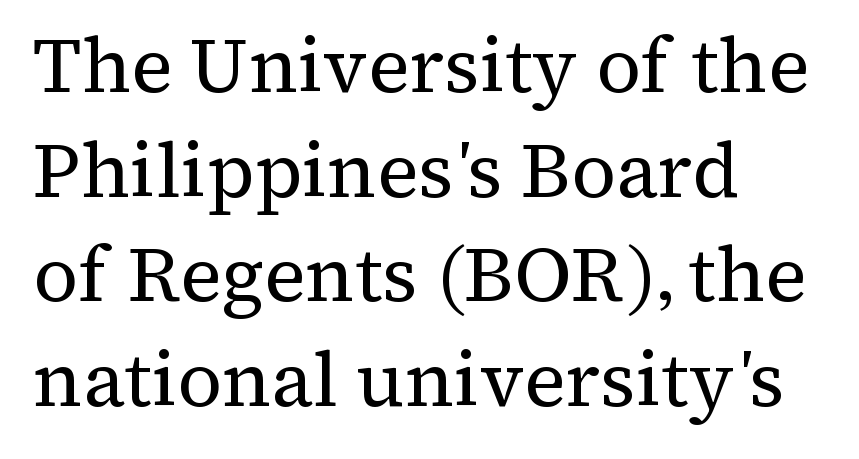
Q: Is the text bold? A: No.
Q: Is the text italic (slanted)? A: No, it is upright.
Q: Is the typeface a serif or a sans-serif typeface? A: Serif.
Q: Is the text underlined? A: No.
Q: How is the paragraph aligned? A: Left-aligned.
Q: Is the spacing between letters normal or unusually wide? A: Normal.
Q: Is the spacing between lines tight, normal or loose? A: Normal.
Q: Width (condensed, normal, or wide)? A: Normal.
Q: Stroke contrast? A: Medium.
Q: x-height? A: Medium.
Q: Monospaced? A: No.
